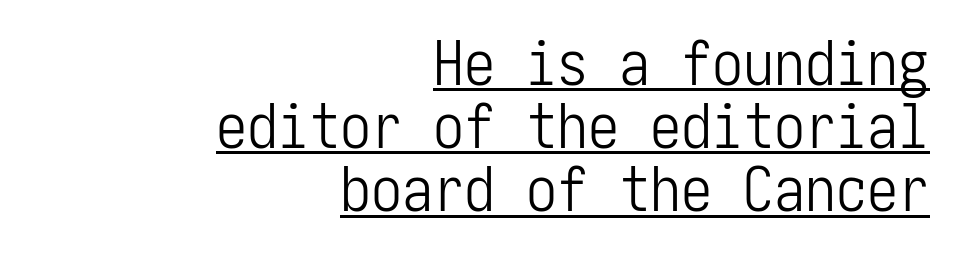
Q: Is the text bold? A: No.
Q: Is the text italic (slanted)? A: No, it is upright.
Q: Is the typeface a serif or a sans-serif typeface? A: Sans-serif.
Q: Is the text underlined? A: Yes.
Q: How is the paragraph aligned? A: Right-aligned.
Q: Is the spacing between letters normal or unusually wide? A: Normal.
Q: Is the spacing between lines tight, normal or loose? A: Tight.
Q: Width (condensed, normal, or wide)? A: Condensed.
Q: Stroke contrast? A: Low.
Q: x-height? A: Medium.
